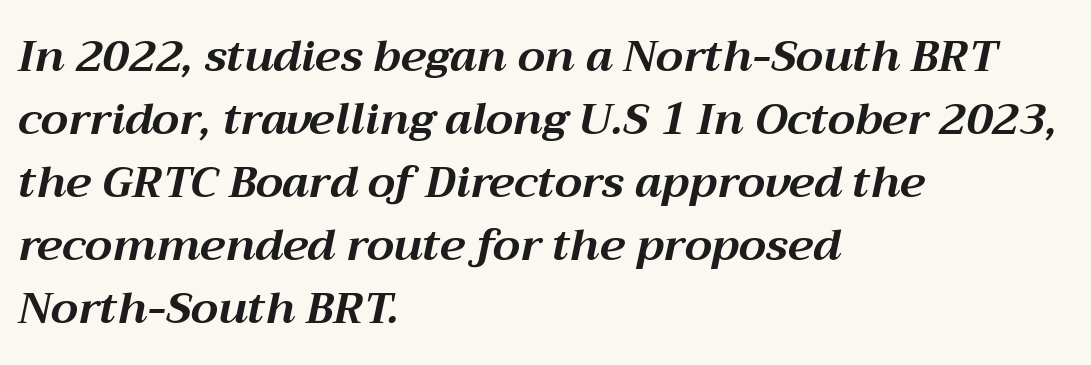
The image shows 44 px bold type, italic (leaning right); set left-aligned, normal line spacing (1.43x), normal letter spacing, not underlined; medium stroke contrast and a medium x-height.
